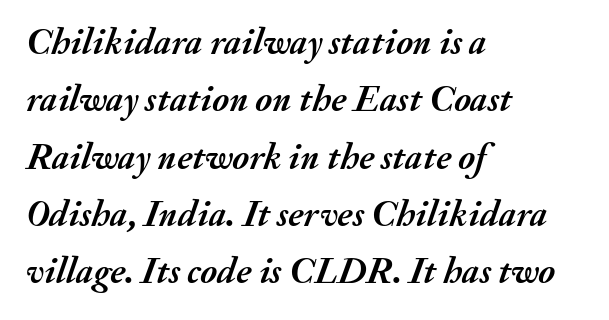
Q: Is the text bold? A: Yes.
Q: Is the text italic (slanted)? A: Yes, it leans right by about 20 degrees.
Q: Is the text underlined? A: No.
Q: How is the paragraph aligned? A: Left-aligned.
Q: Is the spacing between letters normal or unusually wide? A: Normal.
Q: Is the spacing between lines tight, normal or loose? A: Normal.
Q: Width (condensed, normal, or wide)? A: Normal.
Q: Stroke contrast? A: Medium.
Q: x-height? A: Small.
Q: Monospaced? A: No.
